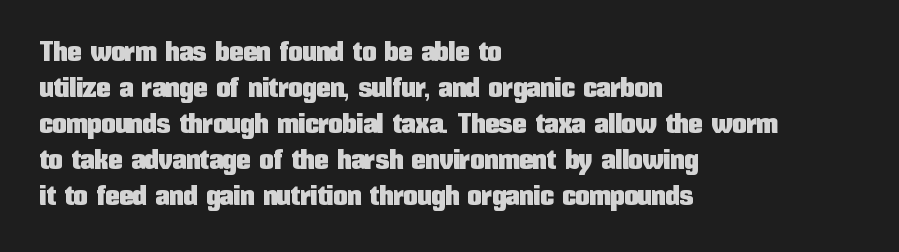
Left-aligned paragraph, ragged on the right. These lines are rendered in a variable-pitch font. Quick note: not italic, upright. Leading matches the norm, producing a regular column.
